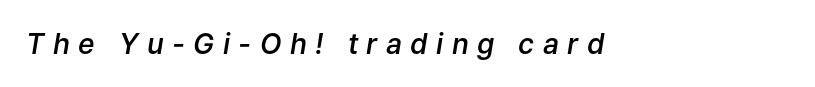
{"italic": "yes", "lean": "right", "slant_degrees": 9, "bold": "semi", "weight": "semibold", "width": "normal", "stroke_contrast": "low", "x_height": "medium", "monospaced": "no", "underline": "no", "letter_spacing": "wide", "letter_spacing_em": 0.3, "glyph_px": 28}
